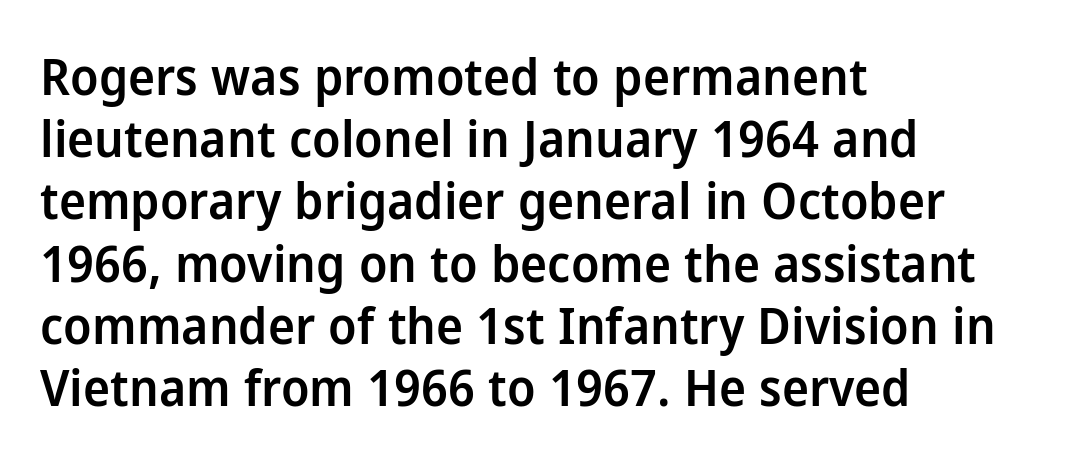
The image shows 51 px semibold sans-serif type, upright; set left-aligned, line spacing 1.22x, normal letter spacing, not underlined; low stroke contrast and a medium x-height.
